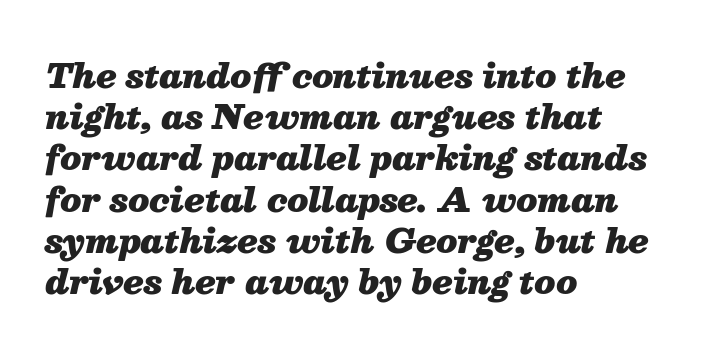
Q: Is the text bold? A: Yes.
Q: Is the text italic (slanted)? A: Yes, it leans right by about 13 degrees.
Q: Is the text underlined? A: No.
Q: How is the paragraph aligned? A: Left-aligned.
Q: Is the spacing between letters normal or unusually wide? A: Normal.
Q: Is the spacing between lines tight, normal or loose? A: Normal.
Q: Width (condensed, normal, or wide)? A: Normal.
Q: Stroke contrast? A: Medium.
Q: x-height? A: Medium.
Q: Monospaced? A: No.
